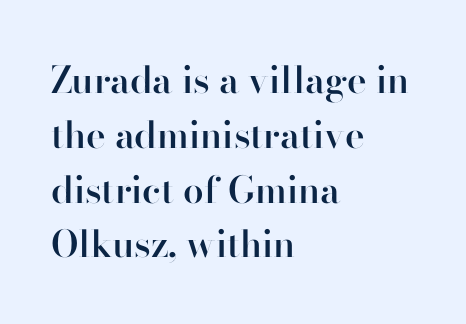
{"serif": "no", "italic": "no", "bold": "semi", "weight": "semibold", "width": "normal", "stroke_contrast": "high", "x_height": "small", "monospaced": "no", "underline": "no", "align": "left", "line_spacing": "normal", "line_spacing_ratio": 1.48, "letter_spacing": "normal", "letter_spacing_em": 0.0, "glyph_px": 37}
